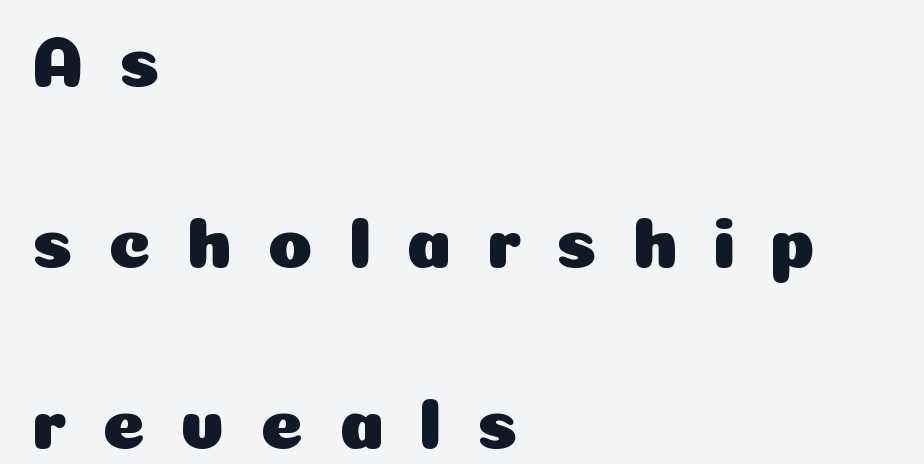
Q: Is the text italic (slanted)? A: No, it is upright.
Q: Is the typeface a serif or a sans-serif typeface? A: Sans-serif.
Q: Is the text underlined? A: No.
Q: How is the paragraph aligned? A: Left-aligned.
Q: Is the spacing between letters normal or unusually wide? A: Unusually wide.
Q: Is the spacing between lines tight, normal or loose? A: Loose.
Q: Width (condensed, normal, or wide)? A: Normal.
Q: Stroke contrast? A: Low.
Q: x-height? A: Medium.
Q: Monospaced? A: No.
